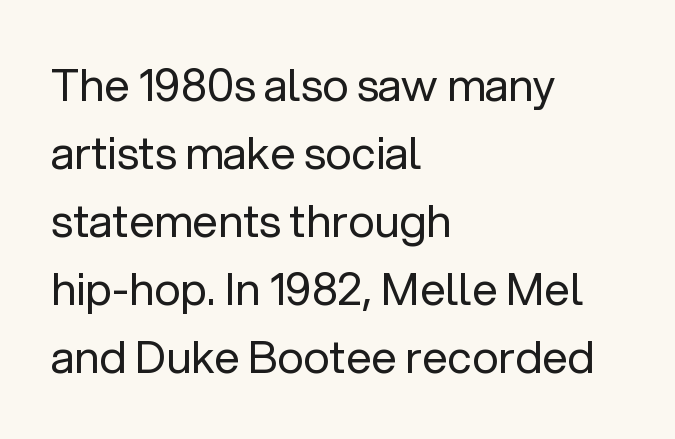
Q: Is the text bold? A: No.
Q: Is the text italic (slanted)? A: No, it is upright.
Q: Is the typeface a serif or a sans-serif typeface? A: Sans-serif.
Q: Is the text underlined? A: No.
Q: How is the paragraph aligned? A: Left-aligned.
Q: Is the spacing between letters normal or unusually wide? A: Normal.
Q: Is the spacing between lines tight, normal or loose? A: Normal.
Q: Width (condensed, normal, or wide)? A: Normal.
Q: Stroke contrast? A: Low.
Q: x-height? A: Medium.
Q: Monospaced? A: No.
